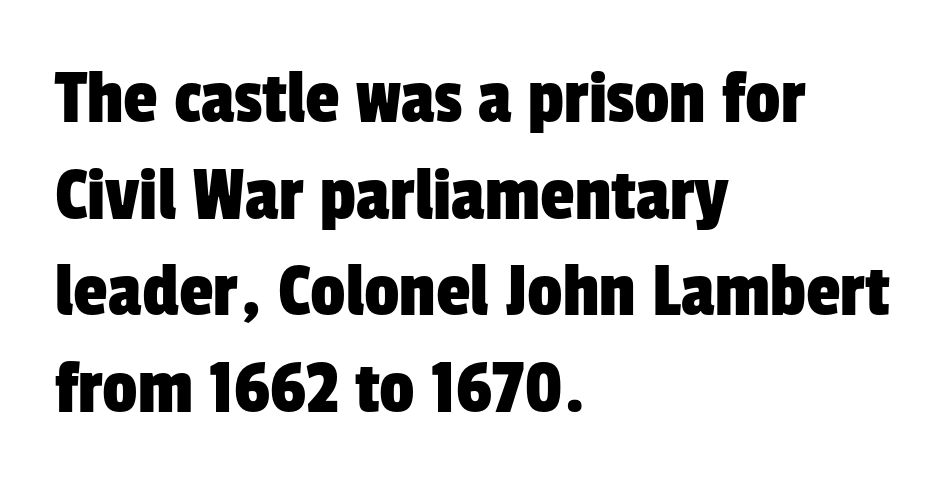
Q: Is the typeface a serif or a sans-serif typeface? A: Sans-serif.
Q: Is the text underlined? A: No.
Q: How is the paragraph aligned? A: Left-aligned.
Q: Is the spacing between letters normal or unusually wide? A: Normal.
Q: Width (condensed, normal, or wide)? A: Condensed.
Q: Stroke contrast? A: Low.
Q: x-height? A: Medium.
Q: Monospaced? A: No.
